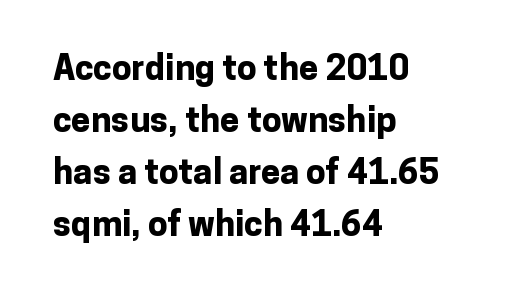
Q: Is the text bold? A: Yes.
Q: Is the text italic (slanted)? A: No, it is upright.
Q: Is the typeface a serif or a sans-serif typeface? A: Sans-serif.
Q: Is the text underlined? A: No.
Q: How is the paragraph aligned? A: Left-aligned.
Q: Is the spacing between letters normal or unusually wide? A: Normal.
Q: Is the spacing between lines tight, normal or loose? A: Normal.
Q: Width (condensed, normal, or wide)? A: Normal.
Q: Stroke contrast? A: Low.
Q: x-height? A: Medium.
Q: Monospaced? A: No.
